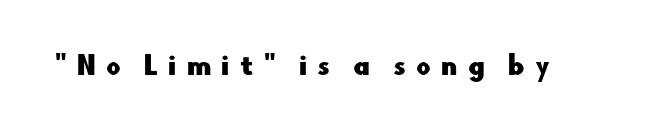
Q: Is the text italic (slanted)? A: No, it is upright.
Q: Is the text underlined? A: No.
Q: Is the spacing between letters normal or unusually wide? A: Unusually wide.
